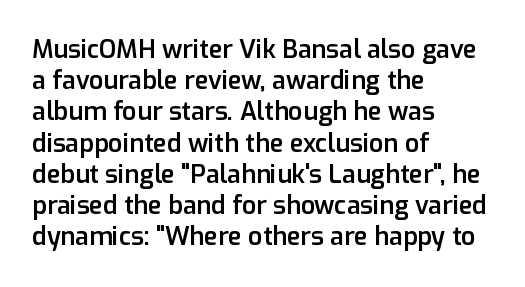
Q: Is the text bold? A: Semi-bold.
Q: Is the text italic (slanted)? A: No, it is upright.
Q: Is the text underlined? A: No.
Q: How is the paragraph aligned? A: Left-aligned.
Q: Is the spacing between letters normal or unusually wide? A: Normal.
Q: Is the spacing between lines tight, normal or loose? A: Normal.
